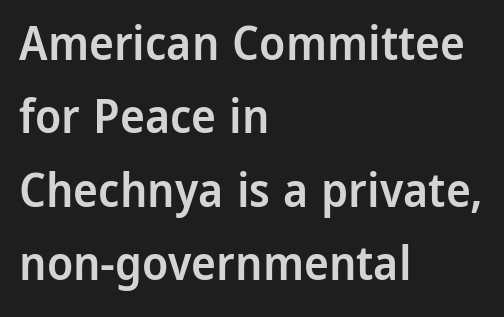
{"serif": "no", "italic": "no", "bold": "semi", "weight": "semibold", "width": "normal", "stroke_contrast": "low", "x_height": "medium", "monospaced": "no", "underline": "no", "align": "left", "line_spacing": "normal", "line_spacing_ratio": 1.56, "letter_spacing": "normal", "letter_spacing_em": 0.0, "glyph_px": 47}
